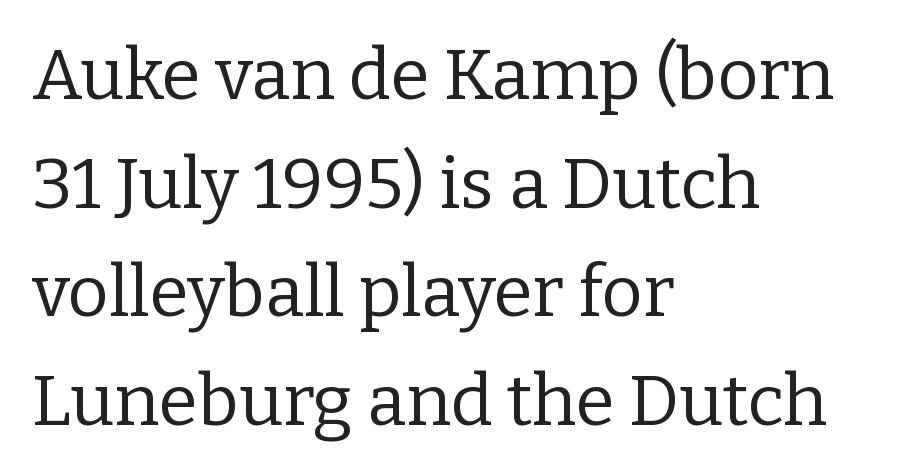
The image shows 71 px regular-weight serif type, upright; set left-aligned, normal line spacing (1.53x), normal letter spacing, not underlined; low stroke contrast and a medium x-height.
